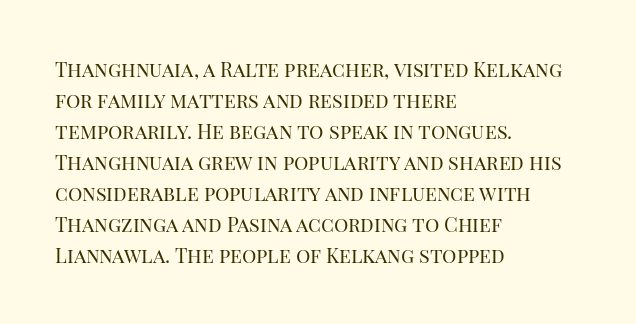
{"italic": "no", "bold": "no", "underline": "no", "align": "left", "line_spacing": "normal", "line_spacing_ratio": 1.55, "letter_spacing": "normal", "letter_spacing_em": 0.0, "glyph_px": 20}
